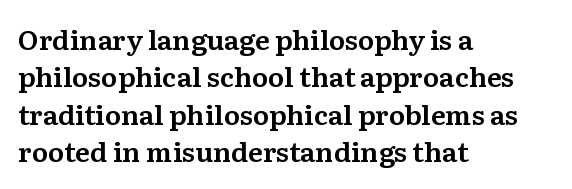
{"italic": "no", "underline": "no", "align": "left", "line_spacing": "normal", "line_spacing_ratio": 1.38, "letter_spacing": "normal", "letter_spacing_em": 0.0, "glyph_px": 27}
